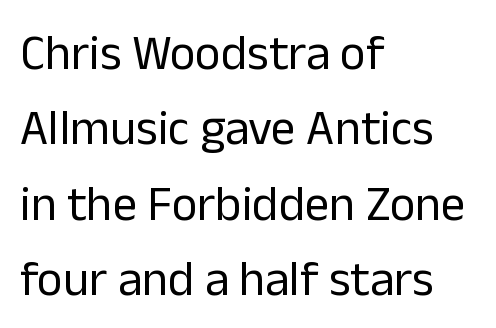
Q: Is the text bold? A: No.
Q: Is the text italic (slanted)? A: No, it is upright.
Q: Is the typeface a serif or a sans-serif typeface? A: Sans-serif.
Q: Is the text underlined? A: No.
Q: How is the paragraph aligned? A: Left-aligned.
Q: Is the spacing between letters normal or unusually wide? A: Normal.
Q: Is the spacing between lines tight, normal or loose? A: Normal.
Q: Width (condensed, normal, or wide)? A: Normal.
Q: Stroke contrast? A: Low.
Q: x-height? A: Medium.
Q: Monospaced? A: No.
